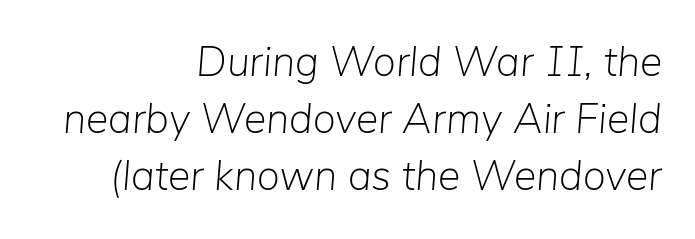
{"italic": "yes", "lean": "right", "slant_degrees": 5, "bold": "no", "weight": "light", "width": "normal", "stroke_contrast": "low", "x_height": "medium", "monospaced": "no", "underline": "no", "align": "right", "line_spacing": "normal", "line_spacing_ratio": 1.36, "letter_spacing": "normal", "letter_spacing_em": 0.0, "glyph_px": 42}
